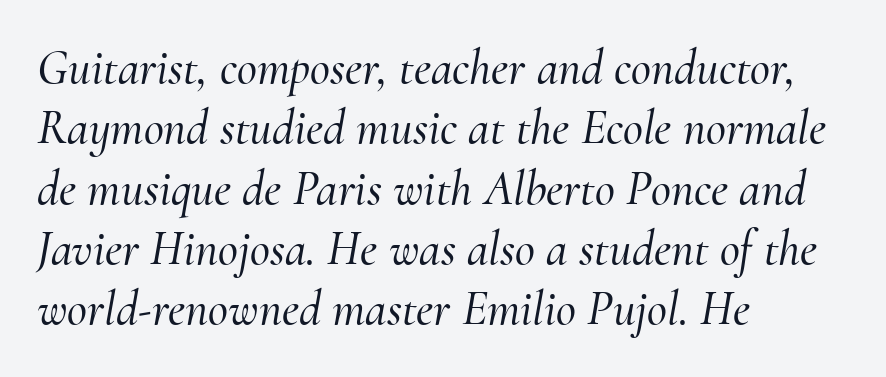
{"serif": "yes", "italic": "yes", "lean": "right", "slant_degrees": 10, "width": "normal", "stroke_contrast": "medium", "x_height": "small", "monospaced": "no", "underline": "no", "align": "left", "line_spacing_ratio": 1.23, "letter_spacing": "normal", "letter_spacing_em": 0.0, "glyph_px": 49}
